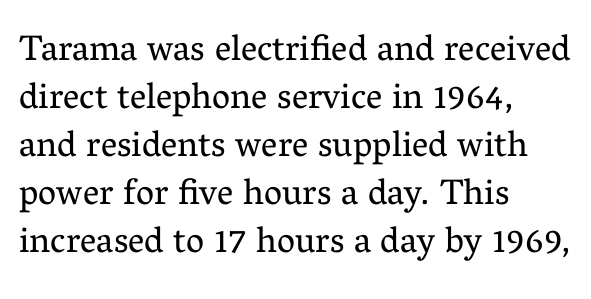
Any mark beneath the type? The region is blank. The line texture is even and compact thanks to regular tracking. Type style note: has serifs. You could not count columns in this text — the font is proportionally spaced. What's the leading like? Ordinary, nothing unusual.
